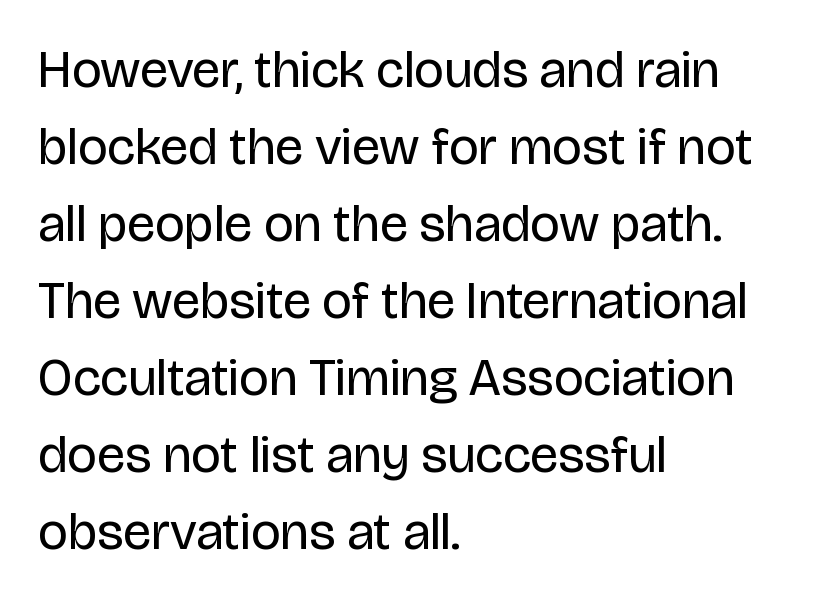
The image shows 52 px regular-weight sans-serif type, upright; set left-aligned, normal line spacing (1.48x), normal letter spacing, not underlined; low stroke contrast and a large x-height.
